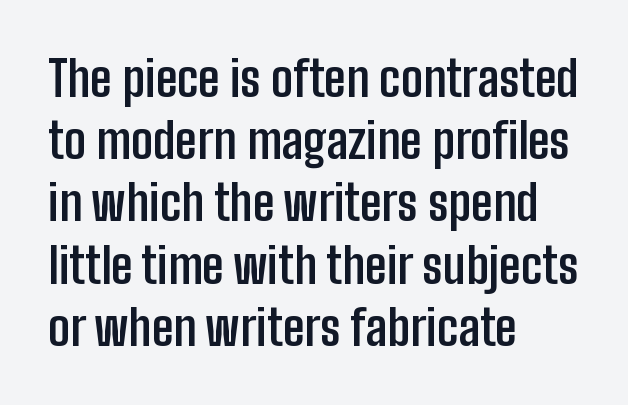
The image shows 49 px semibold, condensed sans-serif type, upright; set left-aligned, normal line spacing (1.27x), normal letter spacing, not underlined; low stroke contrast and a medium x-height.
